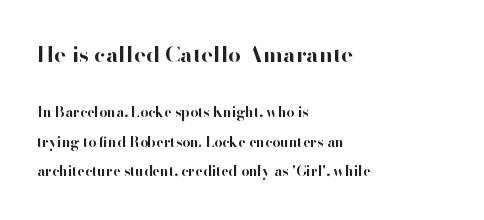
Look at the tracking — it's just the regular setting, nothing added. The rendering shrinks the type as you move from the upper chunk to the lower. Vertical strokes here are truly vertical. This rendering features lettering with no underline. Line beginnings align vertically; line endings do not.
